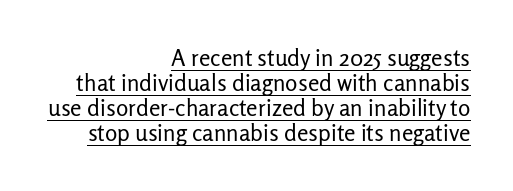
Q: Is the text bold? A: No.
Q: Is the text italic (slanted)? A: No, it is upright.
Q: Is the text underlined? A: Yes.
Q: How is the paragraph aligned? A: Right-aligned.
Q: Is the spacing between letters normal or unusually wide? A: Normal.
Q: Is the spacing between lines tight, normal or loose? A: Tight.
